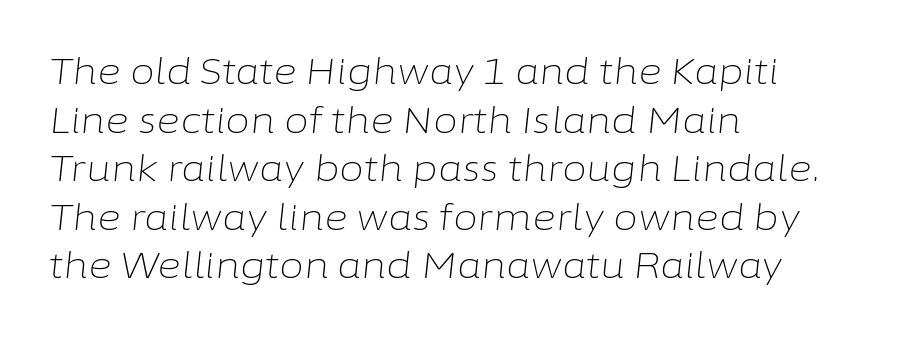
Q: Is the text bold? A: No.
Q: Is the text italic (slanted)? A: Yes, it leans right by about 6 degrees.
Q: Is the text underlined? A: No.
Q: How is the paragraph aligned? A: Left-aligned.
Q: Is the spacing between letters normal or unusually wide? A: Normal.
Q: Is the spacing between lines tight, normal or loose? A: Normal.
Q: Width (condensed, normal, or wide)? A: Normal.
Q: Stroke contrast? A: Low.
Q: x-height? A: Medium.
Q: Monospaced? A: No.
